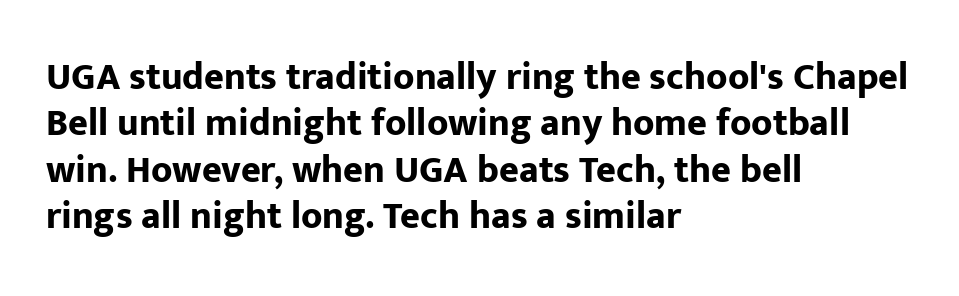
The image shows 38 px bold sans-serif type, upright; set left-aligned, line spacing 1.22x, normal letter spacing, not underlined; low stroke contrast and a medium x-height.
